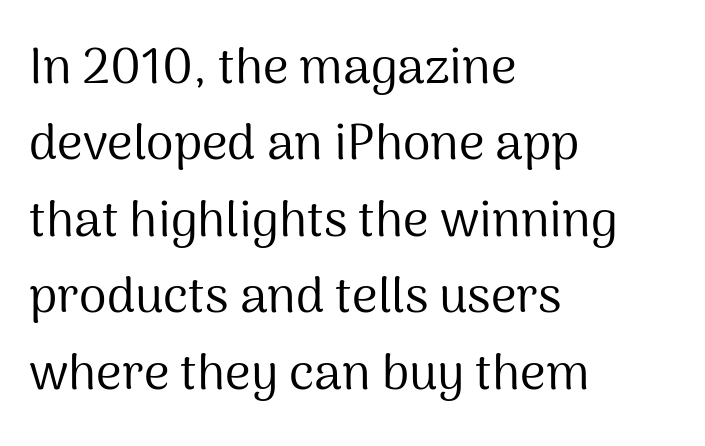
The typeface chosen for these lines omits serifs. This sample is left-justified, so line endings fall wherever the words run out. The font sits on the lighter half of the weight spectrum, regular included. Does extra space separate the letters? No, they use regular spacing. Proportional: the letters do not fall into vertical columns.
